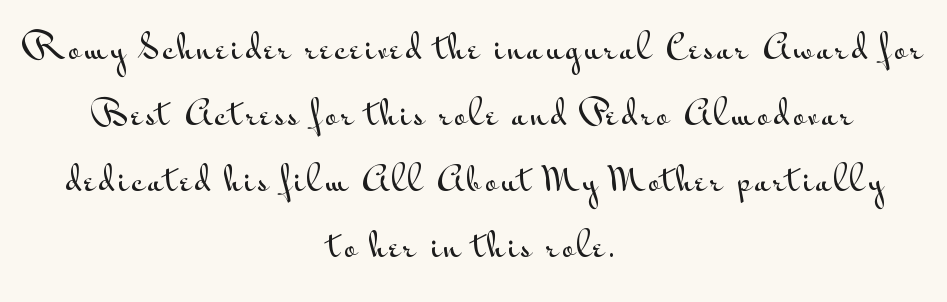
{"serif": "no", "width": "wide", "stroke_contrast": "medium", "x_height": "small", "monospaced": "no", "underline": "no", "align": "center", "line_spacing": "loose", "line_spacing_ratio": 2.0, "glyph_px": 33}
